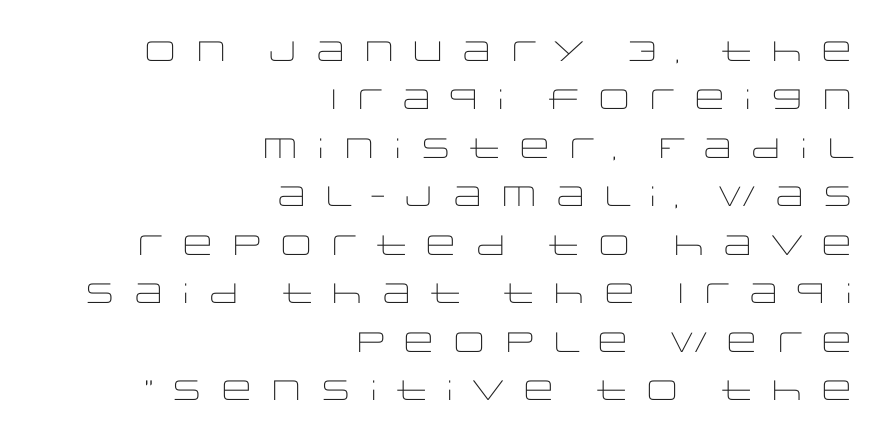
If you drew a line through each stem, it would be perfectly vertical. The typesetter chose a ragged-left arrangement here. Think of a printed novel: that variable character pitch is what you see here. The letters are spread apart with noticeably loose tracking. The letterforms sit at book weight or below. Nobody drew a line under any word here.
